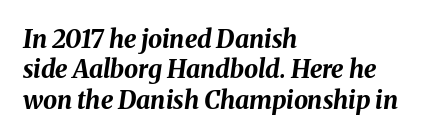
{"italic": "yes", "lean": "right", "slant_degrees": 8, "bold": "yes", "underline": "no", "align": "left", "line_spacing_ratio": 1.22, "letter_spacing": "normal", "letter_spacing_em": 0.0, "glyph_px": 25}
